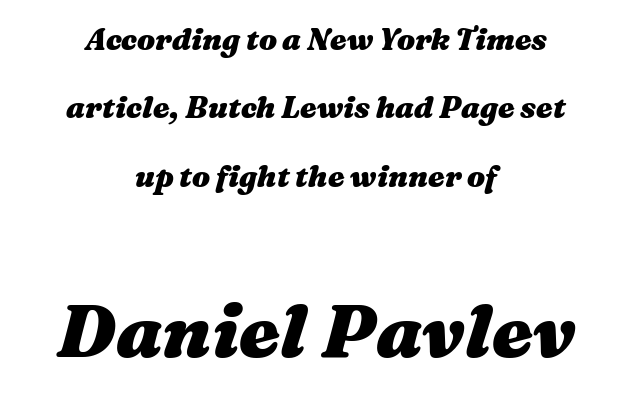
{"italic": "yes", "lean": "right", "slant_degrees": 16, "bold": "yes", "weight": "heavy", "width": "wide", "stroke_contrast": "medium", "x_height": "medium", "monospaced": "no", "underline": "no", "align": "center", "line_spacing": "loose", "line_spacing_ratio": 2.28, "letter_spacing": "normal", "letter_spacing_em": 0.0, "larger_block": "second", "size_ratio": 2.47, "glyph_px": 74}
